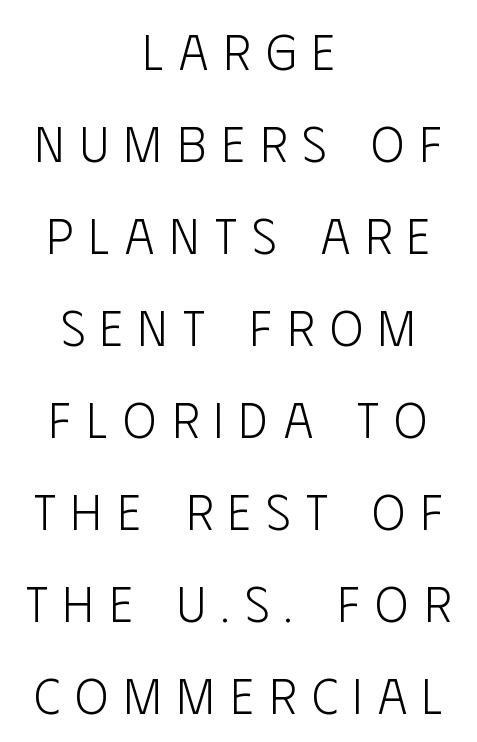
Q: Is the text bold? A: No.
Q: Is the text italic (slanted)? A: No, it is upright.
Q: Is the typeface a serif or a sans-serif typeface? A: Sans-serif.
Q: Is the text underlined? A: No.
Q: How is the paragraph aligned? A: Centered.
Q: Is the spacing between letters normal or unusually wide? A: Unusually wide.
Q: Width (condensed, normal, or wide)? A: Condensed.
Q: Stroke contrast? A: Low.
Q: x-height? A: Large.
Q: Monospaced? A: No.
